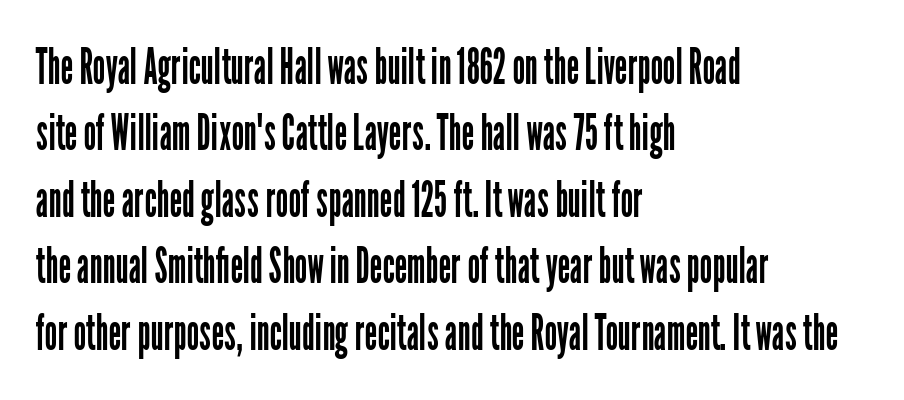
The image shows 50 px regular-weight, condensed sans-serif type, upright; set left-aligned, normal line spacing (1.33x), normal letter spacing, not underlined; low stroke contrast and a medium x-height.
